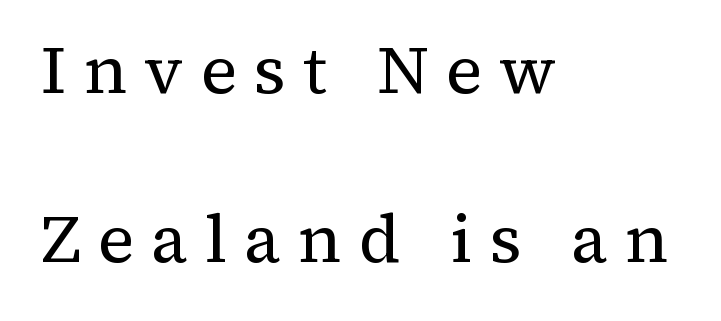
The image shows 68 px regular-weight serif type, upright; set left-aligned, loose line spacing (2.49x), unusually wide letter spacing (+0.25 em), not underlined; medium stroke contrast and a medium x-height.
